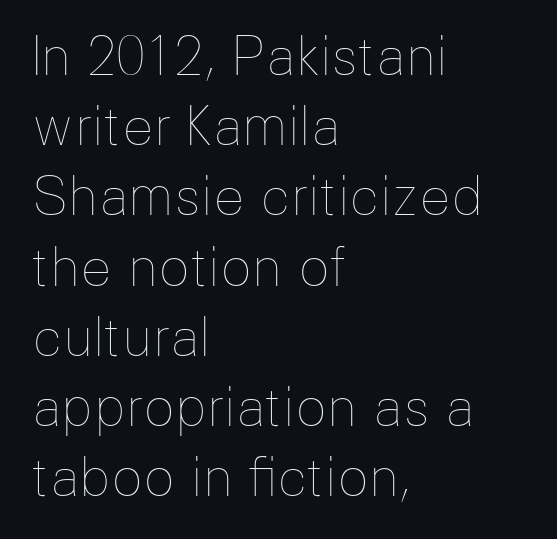
Q: Is the text bold? A: No.
Q: Is the text italic (slanted)? A: No, it is upright.
Q: Is the text underlined? A: No.
Q: How is the paragraph aligned? A: Left-aligned.
Q: Is the spacing between letters normal or unusually wide? A: Normal.
Q: Is the spacing between lines tight, normal or loose? A: Normal.
Q: Width (condensed, normal, or wide)? A: Normal.
Q: Stroke contrast? A: Low.
Q: x-height? A: Medium.
Q: Monospaced? A: No.
